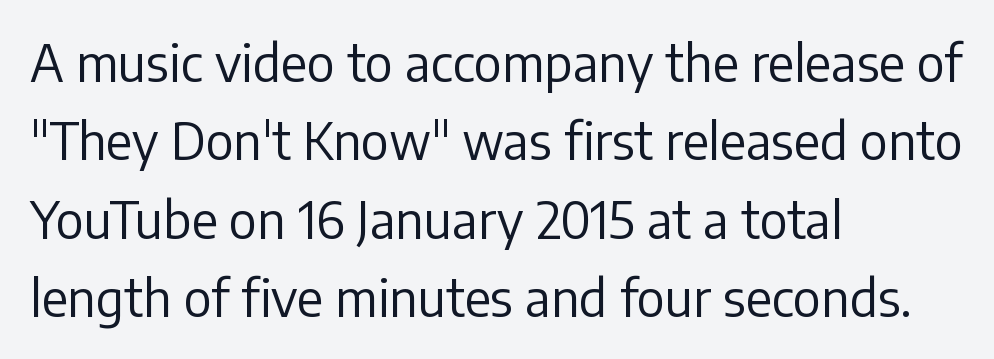
{"serif": "no", "italic": "no", "bold": "no", "weight": "regular", "width": "normal", "stroke_contrast": "low", "x_height": "medium", "monospaced": "no", "underline": "no", "align": "left", "line_spacing": "normal", "line_spacing_ratio": 1.57, "letter_spacing": "normal", "letter_spacing_em": 0.0, "glyph_px": 50}
